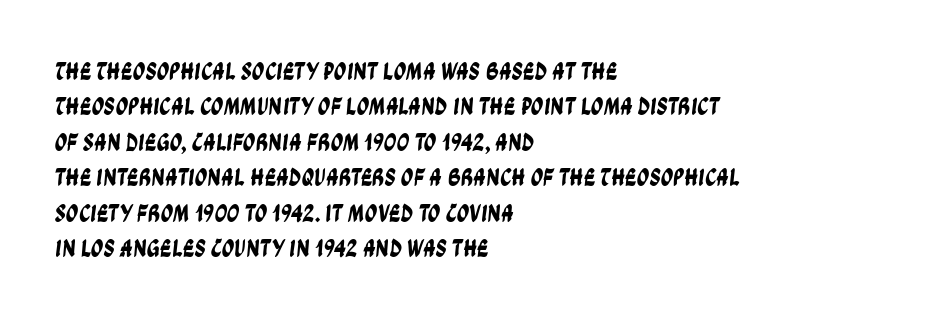
{"underline": "no", "align": "left", "line_spacing": "normal", "line_spacing_ratio": 1.42, "letter_spacing": "normal", "letter_spacing_em": 0.0, "glyph_px": 25}
